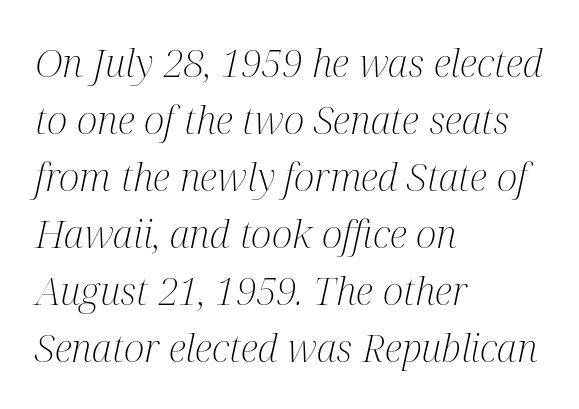
Q: Is the text bold? A: No.
Q: Is the text italic (slanted)? A: Yes, it leans right by about 12 degrees.
Q: Is the typeface a serif or a sans-serif typeface? A: Serif.
Q: Is the text underlined? A: No.
Q: How is the paragraph aligned? A: Left-aligned.
Q: Is the spacing between letters normal or unusually wide? A: Normal.
Q: Is the spacing between lines tight, normal or loose? A: Normal.
Q: Width (condensed, normal, or wide)? A: Condensed.
Q: Stroke contrast? A: Medium.
Q: x-height? A: Medium.
Q: Monospaced? A: No.
